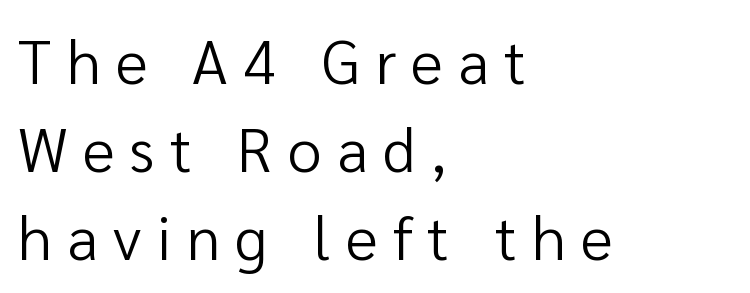
Q: Is the text bold? A: No.
Q: Is the text italic (slanted)? A: No, it is upright.
Q: Is the typeface a serif or a sans-serif typeface? A: Sans-serif.
Q: Is the text underlined? A: No.
Q: How is the paragraph aligned? A: Left-aligned.
Q: Is the spacing between letters normal or unusually wide? A: Unusually wide.
Q: Is the spacing between lines tight, normal or loose? A: Normal.
Q: Width (condensed, normal, or wide)? A: Normal.
Q: Stroke contrast? A: Low.
Q: x-height? A: Medium.
Q: Monospaced? A: No.
